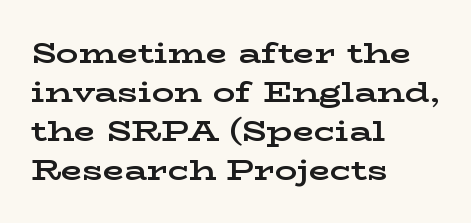
Q: Is the text bold? A: Yes.
Q: Is the text italic (slanted)? A: No, it is upright.
Q: Is the typeface a serif or a sans-serif typeface? A: Serif.
Q: Is the text underlined? A: No.
Q: How is the paragraph aligned? A: Left-aligned.
Q: Is the spacing between letters normal or unusually wide? A: Normal.
Q: Is the spacing between lines tight, normal or loose? A: Normal.
Q: Width (condensed, normal, or wide)? A: Wide.
Q: Stroke contrast? A: Low.
Q: x-height? A: Medium.
Q: Monospaced? A: No.
